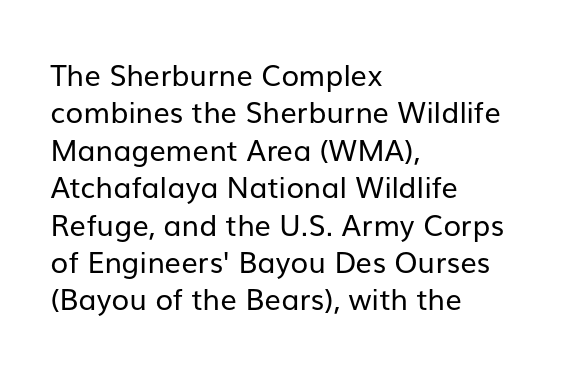
{"serif": "no", "italic": "no", "bold": "no", "weight": "regular", "width": "normal", "stroke_contrast": "low", "x_height": "medium", "monospaced": "no", "underline": "no", "align": "left", "line_spacing": "normal", "line_spacing_ratio": 1.29, "letter_spacing": "normal", "letter_spacing_em": 0.0, "glyph_px": 29}
